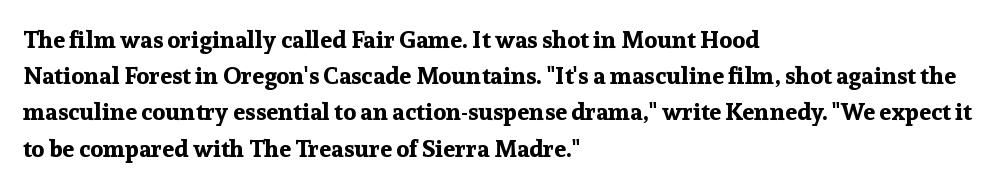
The image shows 24 px bold type, upright; set left-aligned, normal line spacing (1.51x), normal letter spacing, not underlined.
